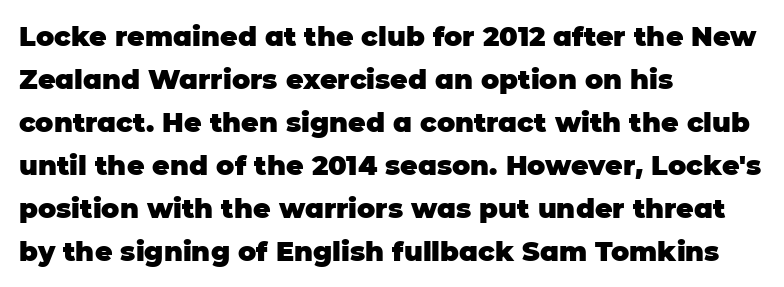
Q: Is the text bold? A: Yes.
Q: Is the text italic (slanted)? A: No, it is upright.
Q: Is the text underlined? A: No.
Q: How is the paragraph aligned? A: Left-aligned.
Q: Is the spacing between letters normal or unusually wide? A: Normal.
Q: Is the spacing between lines tight, normal or loose? A: Normal.
